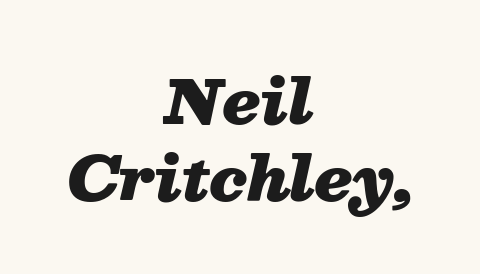
Q: Is the text bold? A: Yes.
Q: Is the text italic (slanted)? A: Yes, it leans right by about 13 degrees.
Q: Is the text underlined? A: No.
Q: How is the paragraph aligned? A: Centered.
Q: Is the spacing between letters normal or unusually wide? A: Normal.
Q: Is the spacing between lines tight, normal or loose? A: Normal.
Q: Width (condensed, normal, or wide)? A: Normal.
Q: Stroke contrast? A: Medium.
Q: x-height? A: Medium.
Q: Monospaced? A: No.
